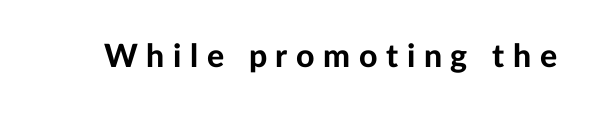
Q: Is the text bold? A: Yes.
Q: Is the text italic (slanted)? A: No, it is upright.
Q: Is the typeface a serif or a sans-serif typeface? A: Sans-serif.
Q: Is the text underlined? A: No.
Q: Is the spacing between letters normal or unusually wide? A: Unusually wide.
Q: Width (condensed, normal, or wide)? A: Normal.
Q: Stroke contrast? A: Low.
Q: x-height? A: Medium.
Q: Monospaced? A: No.
